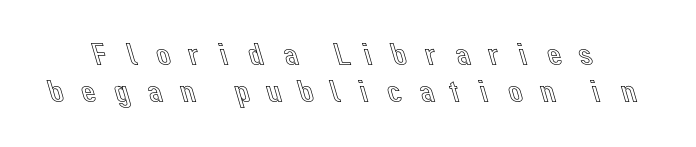
{"width": "normal", "x_height": "medium", "monospaced": "no", "underline": "no", "line_spacing": "tight", "line_spacing_ratio": 1.11, "letter_spacing": "wide", "letter_spacing_em": 0.41, "glyph_px": 33}
